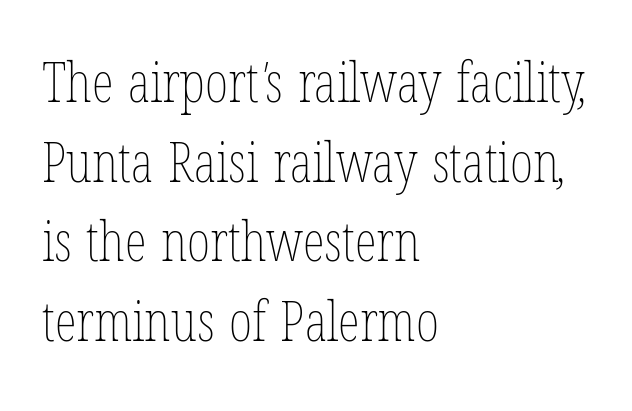
Weight: in the light-to-regular range. Nobody drew a line under any word here. The line-height multiplier appears to be the usual default. You could not count columns in this text — the font is proportionally spaced. These lines keep a tight, regular rhythm from letter to letter.
